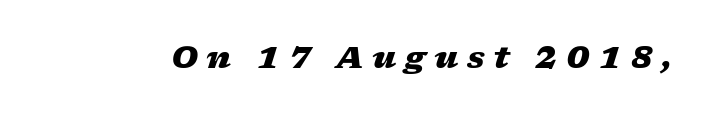
Italic? Definitely — the glyphs are oblique. Set as a true bold cut, around the 700 mark. Between one letter and the next there's a generous, obvious gap. Quick note: underline off.
